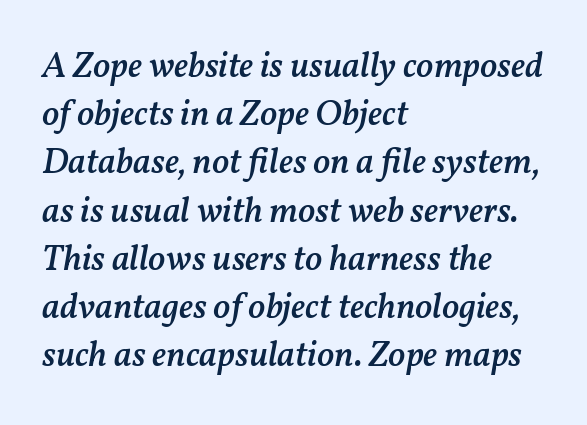
The image shows 36 px semibold type, italic (leaning right); set left-aligned, normal line spacing (1.34x), normal letter spacing, not underlined; medium stroke contrast and a medium x-height.
